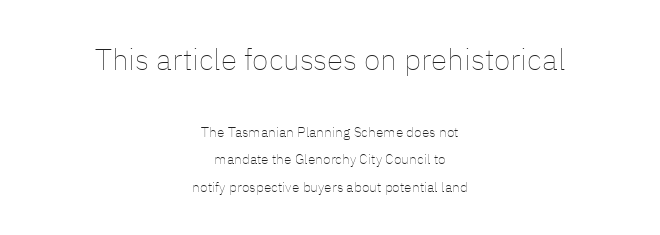
{"italic": "no", "bold": "no", "weight": "thin", "width": "normal", "stroke_contrast": "low", "x_height": "medium", "monospaced": "no", "underline": "no", "align": "center", "line_spacing": "loose", "line_spacing_ratio": 1.96, "letter_spacing": "normal", "letter_spacing_em": 0.0, "larger_block": "first", "size_ratio": 2.14, "glyph_px": 30}
